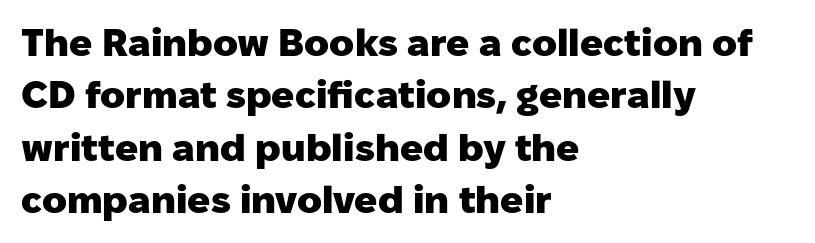
The image shows 38 px heavy sans-serif type, upright; set left-aligned, normal line spacing (1.38x), normal letter spacing, not underlined; low stroke contrast and a medium x-height.
